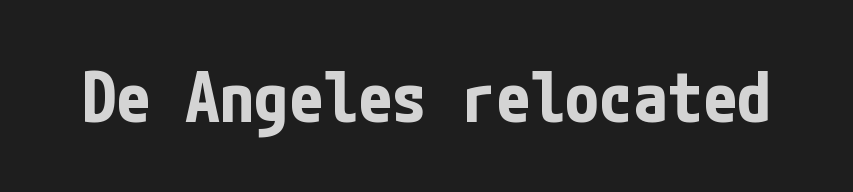
Q: Is the text bold? A: Yes.
Q: Is the text italic (slanted)? A: No, it is upright.
Q: Is the typeface a serif or a sans-serif typeface? A: Sans-serif.
Q: Is the text underlined? A: No.
Q: Is the spacing between letters normal or unusually wide? A: Normal.
Q: Width (condensed, normal, or wide)? A: Condensed.
Q: Stroke contrast? A: Low.
Q: x-height? A: Medium.
